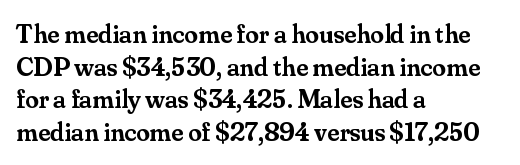
{"italic": "no", "bold": "semi", "underline": "no", "align": "left", "line_spacing_ratio": 1.21, "letter_spacing": "normal", "letter_spacing_em": 0.0, "glyph_px": 27}
